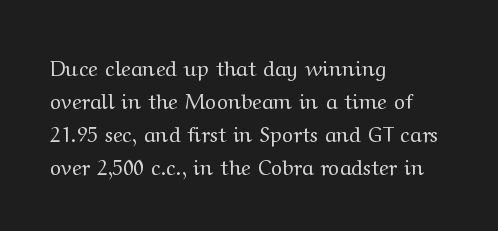
{"italic": "no", "bold": "no", "underline": "no", "align": "left", "line_spacing": "normal", "line_spacing_ratio": 1.57, "letter_spacing": "normal", "letter_spacing_em": 0.0, "glyph_px": 21}
